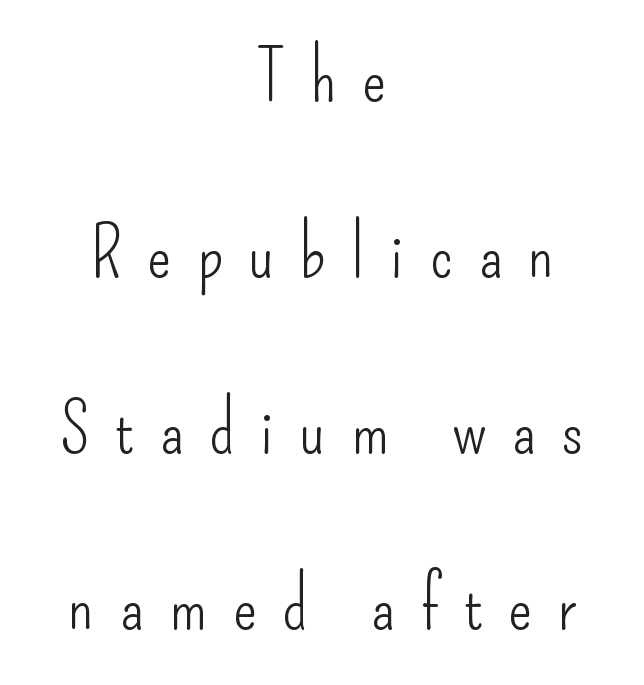
{"serif": "no", "italic": "no", "bold": "no", "weight": "light", "width": "condensed", "stroke_contrast": "low", "x_height": "small", "monospaced": "no", "underline": "no", "align": "center", "line_spacing": "loose", "line_spacing_ratio": 2.48, "letter_spacing": "wide", "letter_spacing_em": 0.36, "glyph_px": 71}
